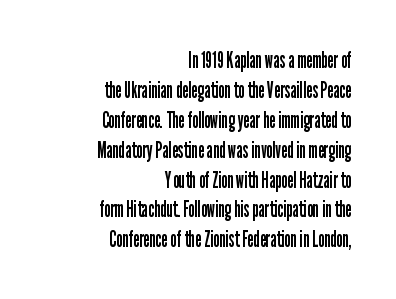
Q: Is the text bold? A: No.
Q: Is the text italic (slanted)? A: No, it is upright.
Q: Is the text underlined? A: No.
Q: How is the paragraph aligned? A: Right-aligned.
Q: Is the spacing between letters normal or unusually wide? A: Normal.
Q: Is the spacing between lines tight, normal or loose? A: Normal.
